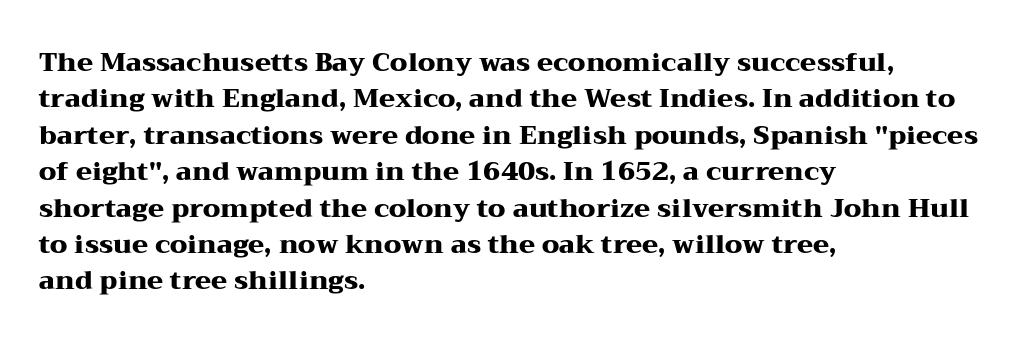
The image shows 26 px bold type, upright; set left-aligned, normal line spacing (1.4x), normal letter spacing, not underlined.
